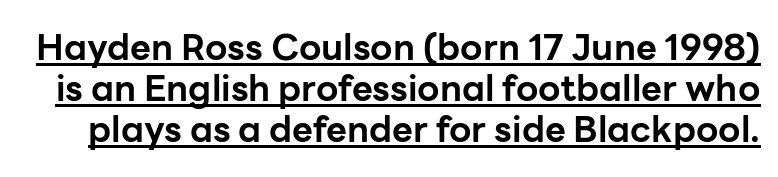
The line texture is even and compact thanks to regular tracking. Weight: bold. Posture: vertical. Look at the bottom of the vertical strokes: they stop flat, with no serifs.
